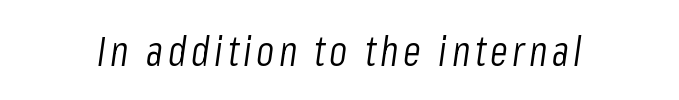
Q: Is the text bold? A: No.
Q: Is the text italic (slanted)? A: Yes, it leans right by about 8 degrees.
Q: Is the text underlined? A: No.
Q: Width (condensed, normal, or wide)? A: Condensed.
Q: Stroke contrast? A: Low.
Q: x-height? A: Medium.
Q: Monospaced? A: No.
